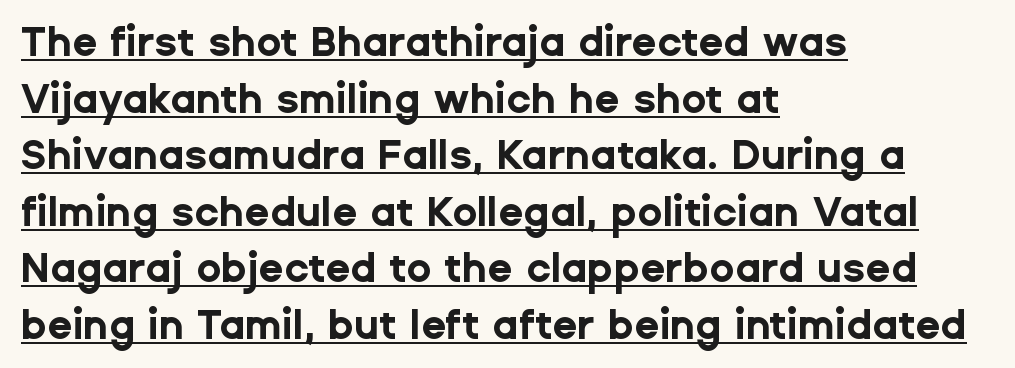
Type style note: lacks serifs. Notice how the stems are strictly vertical — no italics here. The leading is moderate, giving the passage an even texture. Here the designer chose a conventional face with non-uniform glyph widths. The passage shown has conventional tracking throughout. Is the block centered? No — it sits flush against the left margin.
